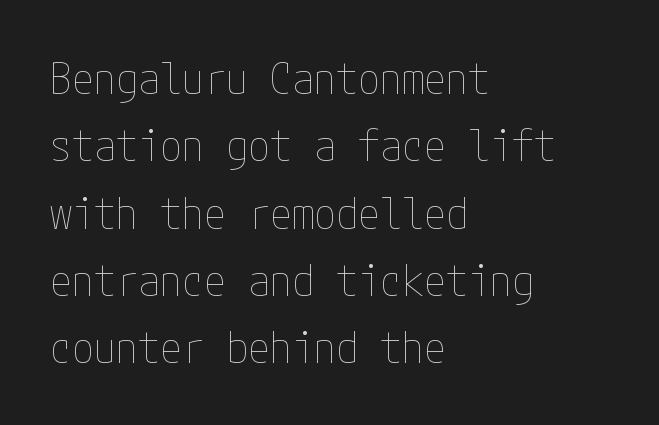
Q: Is the text bold? A: No.
Q: Is the text italic (slanted)? A: No, it is upright.
Q: Is the text underlined? A: No.
Q: How is the paragraph aligned? A: Left-aligned.
Q: Is the spacing between letters normal or unusually wide? A: Normal.
Q: Is the spacing between lines tight, normal or loose? A: Normal.
Q: Width (condensed, normal, or wide)? A: Condensed.
Q: Stroke contrast? A: Low.
Q: x-height? A: Medium.
